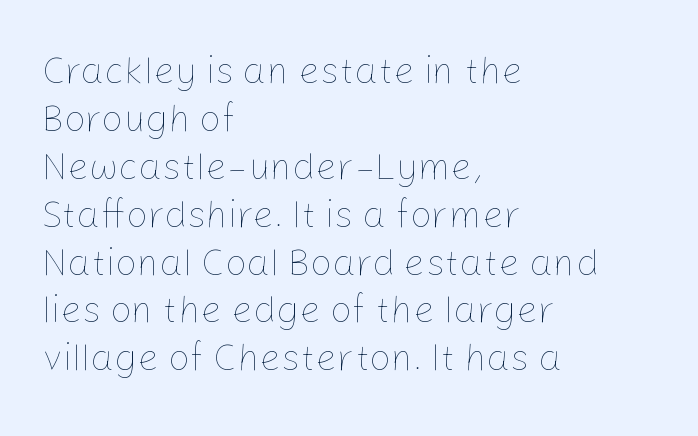
Underlining? Definitely not there. Here the designer chose a conventional face with non-uniform glyph widths. Rows of type keep a routine distance in the vertical direction. Is this a heavy cut? Hardly; it is regular or lighter.
